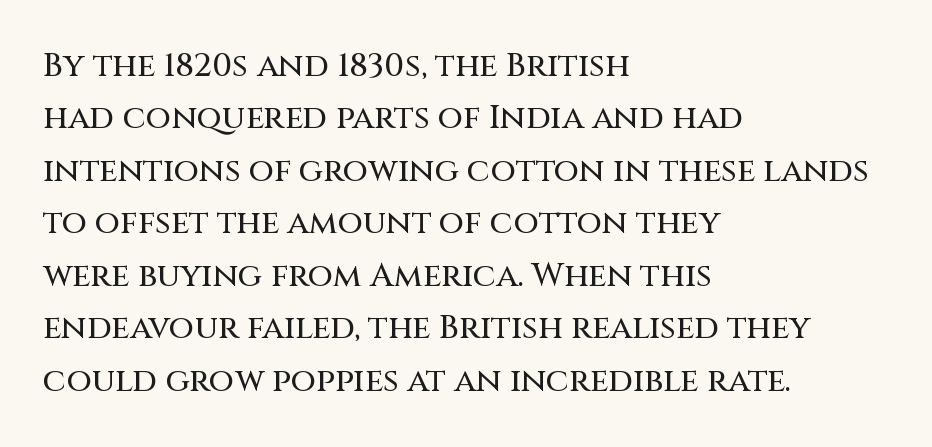
The glyphs in this specimen are sans serif. Bare-footed words on every line. Leading: standard. The letters sit at their default tracking, neither squeezed nor spread. Is there any slant? The stems are plumb. Is this a fixed-width face? No — the glyphs have proportional, varying widths.
